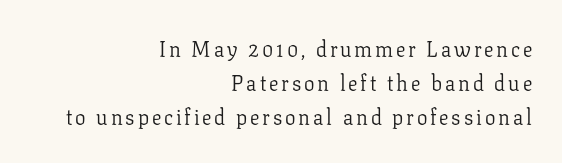
Q: Is the text bold? A: No.
Q: Is the text italic (slanted)? A: No, it is upright.
Q: Is the text underlined? A: No.
Q: How is the paragraph aligned? A: Right-aligned.
Q: Is the spacing between lines tight, normal or loose? A: Normal.
